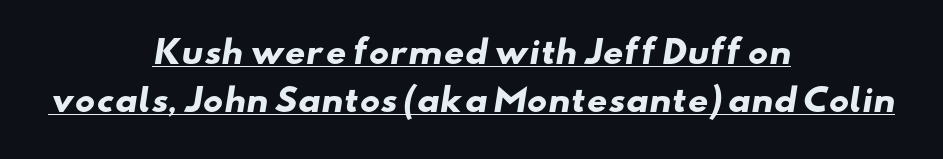
{"serif": "no", "bold": "yes", "weight": "heavy", "width": "wide", "stroke_contrast": "low", "x_height": "small", "monospaced": "no", "underline": "yes", "align": "center", "line_spacing": "normal", "line_spacing_ratio": 1.49, "letter_spacing": "normal", "letter_spacing_em": 0.0, "glyph_px": 32}
